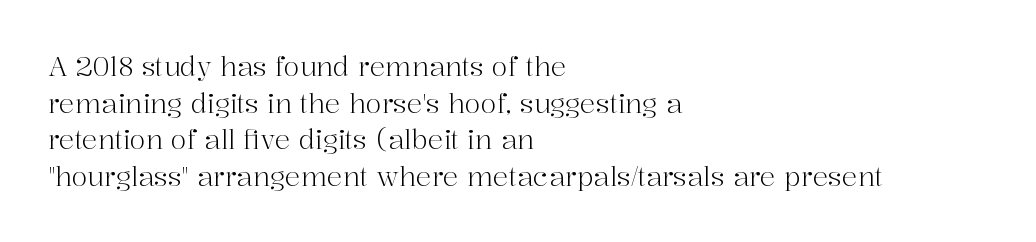
In CSS terms this would be text-align: left. The words here are not underlined. The font is comparable to plain body text, perhaps lighter. Every character sits straight up, as roman type does. The vertical gap from one line to the next is medium. Compared with typical body copy, the letter spacing here is the same.
